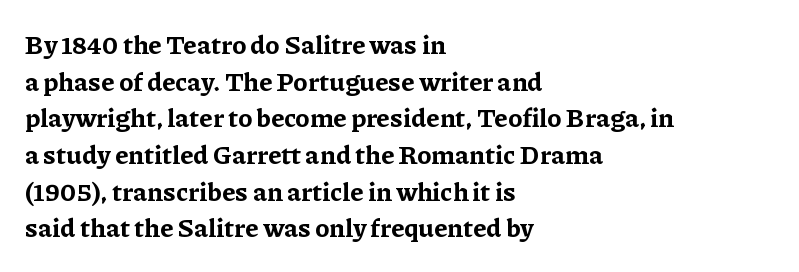
Q: Is the text bold? A: Yes.
Q: Is the text italic (slanted)? A: No, it is upright.
Q: Is the text underlined? A: No.
Q: How is the paragraph aligned? A: Left-aligned.
Q: Is the spacing between letters normal or unusually wide? A: Normal.
Q: Is the spacing between lines tight, normal or loose? A: Normal.
